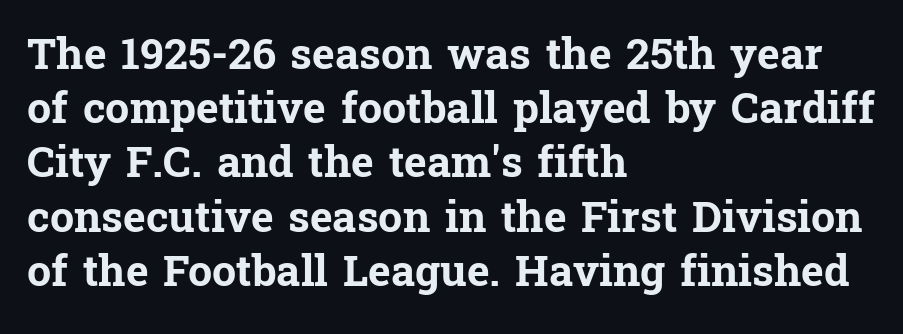
{"serif": "yes", "italic": "no", "bold": "yes", "weight": "bold", "width": "normal", "stroke_contrast": "low", "x_height": "medium", "monospaced": "no", "underline": "no", "align": "left", "line_spacing": "normal", "line_spacing_ratio": 1.26, "letter_spacing": "normal", "letter_spacing_em": 0.0, "glyph_px": 43}
